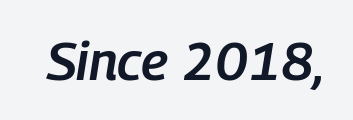
Emphasis-style slanted type is in use. Typesetter's note: demi weight, one step under bold. Unmarked baselines from the first word to the last. Spacing verdict: proportional, widths tailored to each character. Standard letterfit; no display-style spreading of the glyphs.
